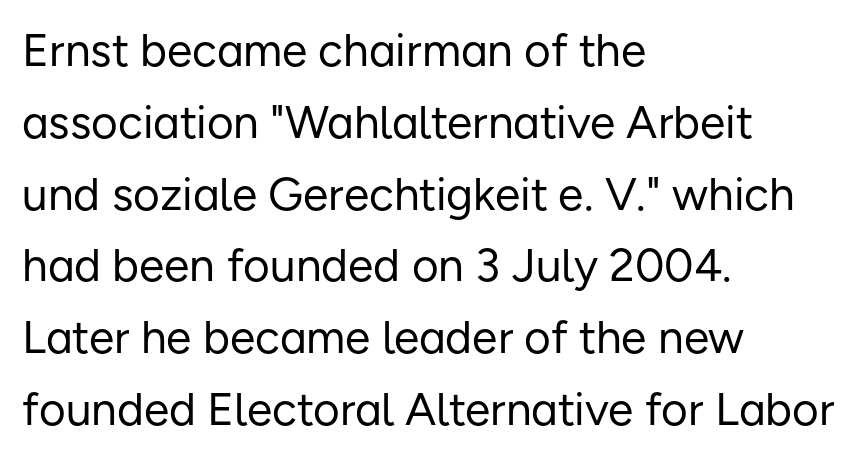
Q: Is the text bold? A: No.
Q: Is the text italic (slanted)? A: No, it is upright.
Q: Is the typeface a serif or a sans-serif typeface? A: Sans-serif.
Q: Is the text underlined? A: No.
Q: How is the paragraph aligned? A: Left-aligned.
Q: Is the spacing between letters normal or unusually wide? A: Normal.
Q: Is the spacing between lines tight, normal or loose? A: Normal.
Q: Width (condensed, normal, or wide)? A: Normal.
Q: Stroke contrast? A: Low.
Q: x-height? A: Medium.
Q: Monospaced? A: No.
